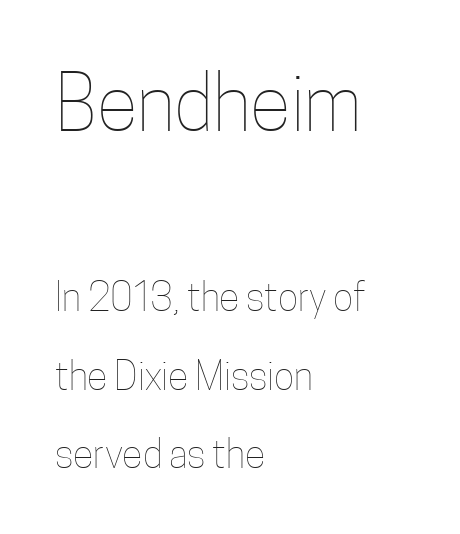
The image shows 76 px thin, condensed type, upright; set left-aligned, loose line spacing (2.07x), normal letter spacing, not underlined; the first (top) block is 2.0x larger; low stroke contrast and a medium x-height.
